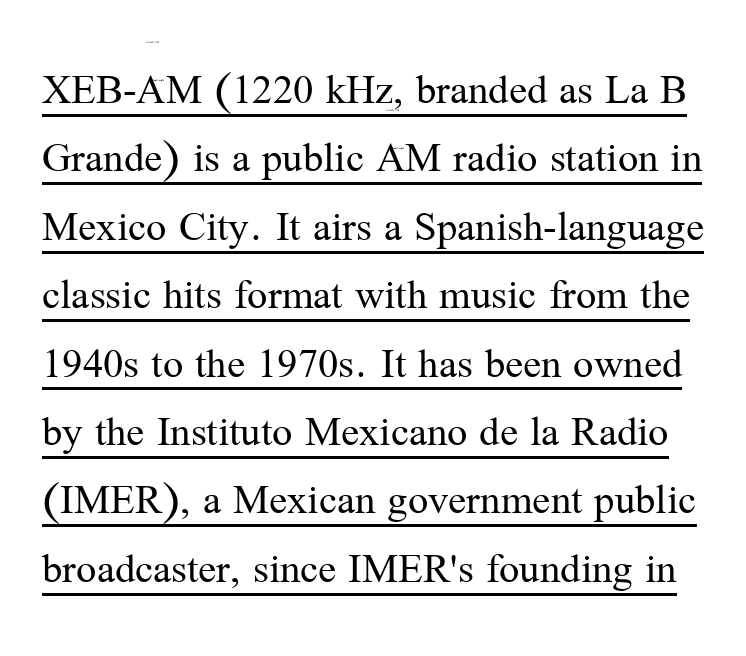
Counters stay open thanks to moderate or lighter strokes. Default kerning and tracking; the words read as compact shapes. A typesetter would mark this as roman, not italic. The passage shown is underscored from start to finish. Regular leading. Yep, those are serifs on the letters.
